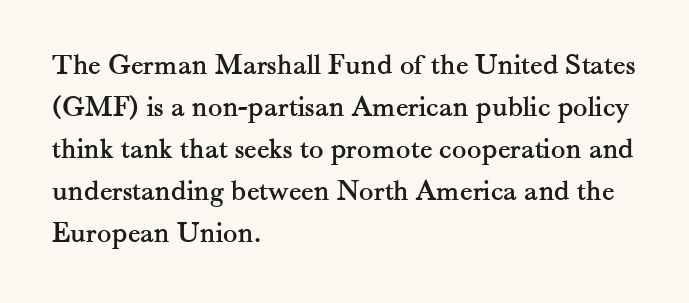
The image shows 30 px serif type, upright; set left-aligned, normal line spacing (1.4x), normal letter spacing, not underlined; medium stroke contrast and a small x-height.
